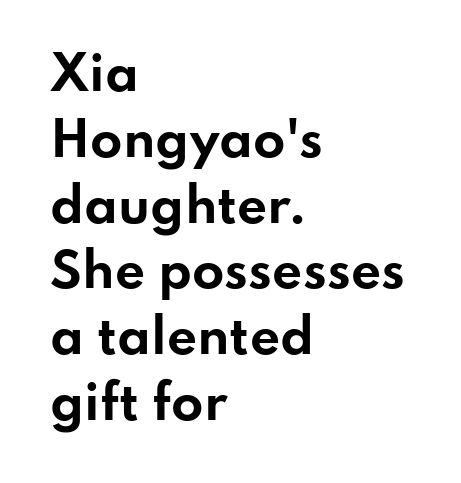
{"serif": "no", "italic": "no", "bold": "yes", "weight": "bold", "width": "wide", "stroke_contrast": "low", "x_height": "small", "monospaced": "no", "underline": "no", "align": "left", "line_spacing": "normal", "line_spacing_ratio": 1.4, "letter_spacing": "normal", "letter_spacing_em": 0.0, "glyph_px": 47}
